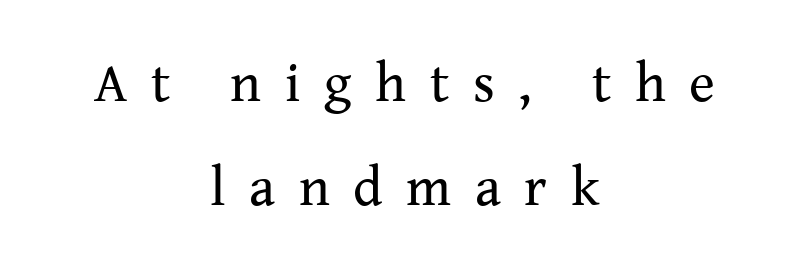
Q: Is the text bold? A: No.
Q: Is the text italic (slanted)? A: No, it is upright.
Q: Is the typeface a serif or a sans-serif typeface? A: Serif.
Q: Is the text underlined? A: No.
Q: How is the paragraph aligned? A: Centered.
Q: Is the spacing between letters normal or unusually wide? A: Unusually wide.
Q: Width (condensed, normal, or wide)? A: Normal.
Q: Stroke contrast? A: Medium.
Q: x-height? A: Medium.
Q: Monospaced? A: No.
